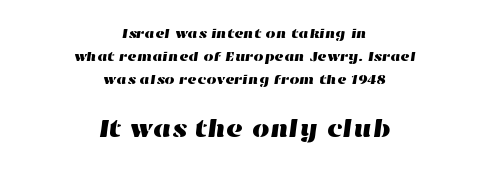
The image shows 25 px text type; set centered, normal line spacing (1.63x), normal letter spacing, not underlined; the second (bottom) block is 1.79x larger.
